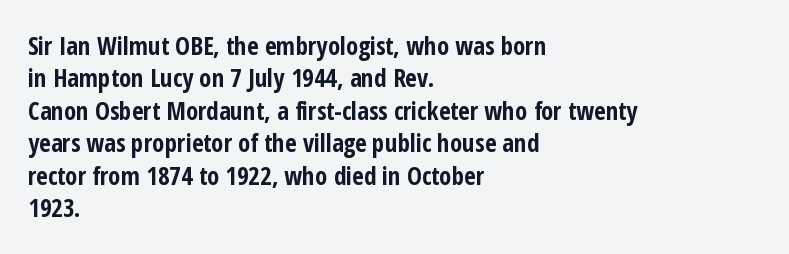
A typesetter would mark this as roman, not italic. The strokes are fattened all the way to bold. Beneath every word, the page is bare. The letters sit at their default tracking, neither squeezed nor spread. Notice how the passage keeps a crisp vertical edge on the left only. The lines sit at an ordinary, default distance from one another.
